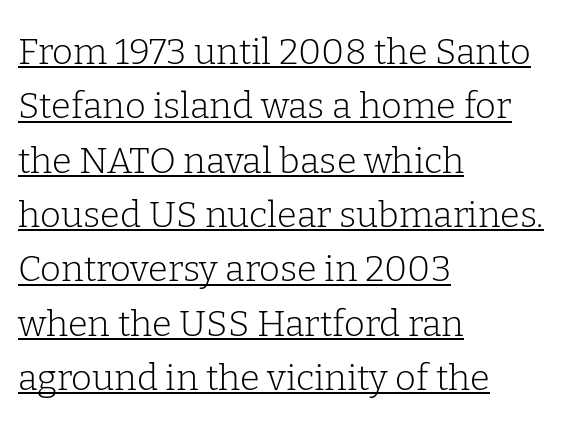
{"serif": "yes", "italic": "no", "bold": "no", "weight": "light", "width": "normal", "stroke_contrast": "low", "x_height": "medium", "monospaced": "no", "underline": "yes", "align": "left", "line_spacing": "normal", "line_spacing_ratio": 1.51, "letter_spacing": "normal", "letter_spacing_em": 0.0, "glyph_px": 36}
